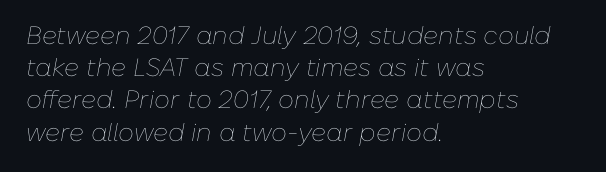
The image shows 25 px text type, italic (leaning right); set left-aligned, normal line spacing (1.29x), normal letter spacing, not underlined.
